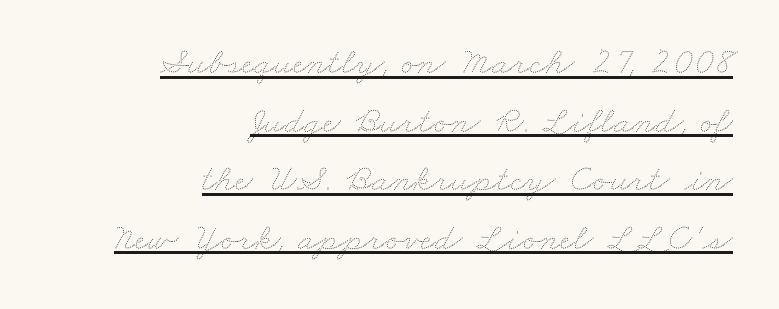
The image shows 38 px thin, wide type; set right-aligned, normal line spacing (1.54x), normal letter spacing, underlined; medium stroke contrast and a small x-height.
